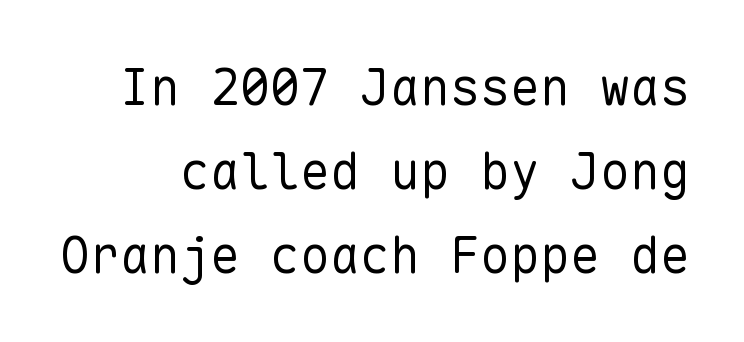
{"serif": "no", "italic": "no", "bold": "no", "weight": "regular", "width": "normal", "stroke_contrast": "low", "x_height": "medium", "monospaced": "yes", "underline": "no", "line_spacing": "normal", "line_spacing_ratio": 1.68, "letter_spacing": "normal", "letter_spacing_em": 0.0, "glyph_px": 50}
